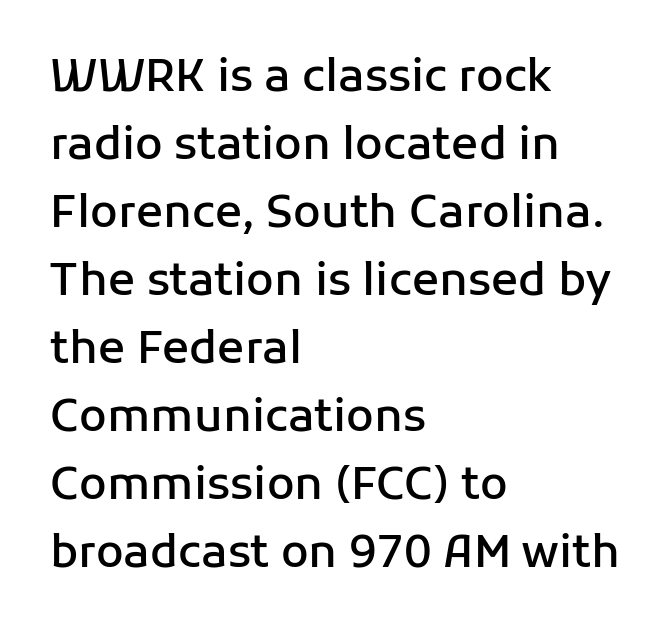
Q: Is the text bold? A: Semi-bold.
Q: Is the text italic (slanted)? A: No, it is upright.
Q: Is the typeface a serif or a sans-serif typeface? A: Sans-serif.
Q: Is the text underlined? A: No.
Q: How is the paragraph aligned? A: Left-aligned.
Q: Is the spacing between letters normal or unusually wide? A: Normal.
Q: Is the spacing between lines tight, normal or loose? A: Normal.
Q: Width (condensed, normal, or wide)? A: Normal.
Q: Stroke contrast? A: Low.
Q: x-height? A: Medium.
Q: Monospaced? A: No.
